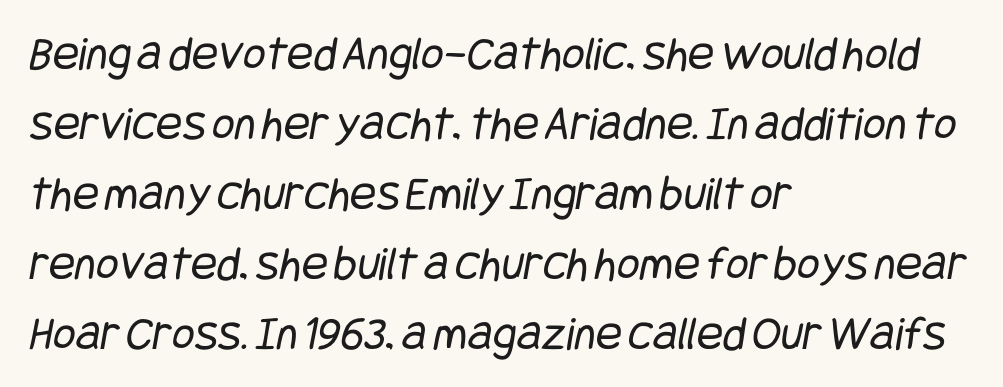
Q: Is the text bold? A: No.
Q: Is the typeface a serif or a sans-serif typeface? A: Sans-serif.
Q: Is the text underlined? A: No.
Q: How is the paragraph aligned? A: Left-aligned.
Q: Is the spacing between letters normal or unusually wide? A: Normal.
Q: Is the spacing between lines tight, normal or loose? A: Normal.
Q: Width (condensed, normal, or wide)? A: Condensed.
Q: Stroke contrast? A: Low.
Q: x-height? A: Large.
